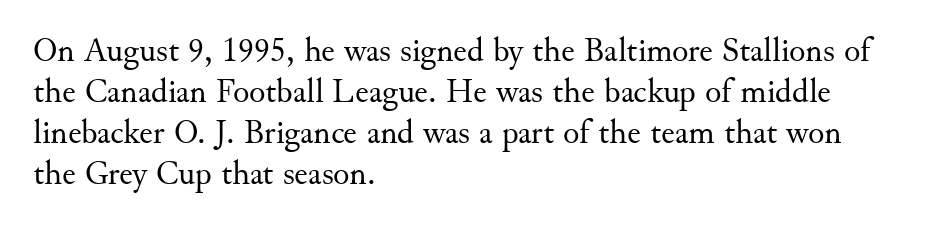
Q: Is the text bold? A: No.
Q: Is the text italic (slanted)? A: No, it is upright.
Q: Is the typeface a serif or a sans-serif typeface? A: Serif.
Q: Is the text underlined? A: No.
Q: How is the paragraph aligned? A: Left-aligned.
Q: Is the spacing between letters normal or unusually wide? A: Normal.
Q: Width (condensed, normal, or wide)? A: Normal.
Q: Stroke contrast? A: Medium.
Q: x-height? A: Small.
Q: Monospaced? A: No.
